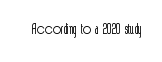
{"italic": "no", "bold": "no", "underline": "no", "letter_spacing": "normal", "letter_spacing_em": 0.0, "glyph_px": 21}
